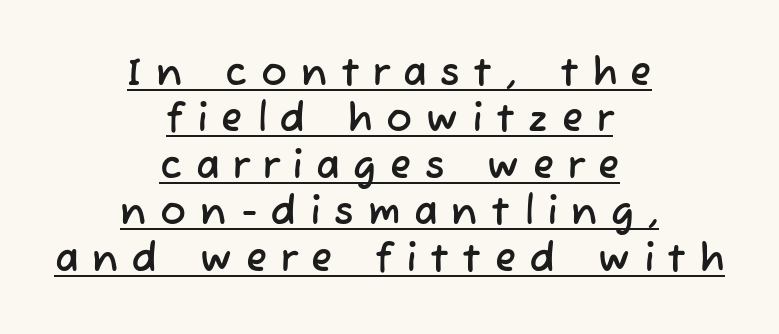
Here the glyphs are tracked loosely, breaking word shapes into spaced letters. Proportional: the letters do not fall into vertical columns. The paragraph shown floats in the horizontal middle. Check where the strokes stop: nothing finishes them off — pure sans.
